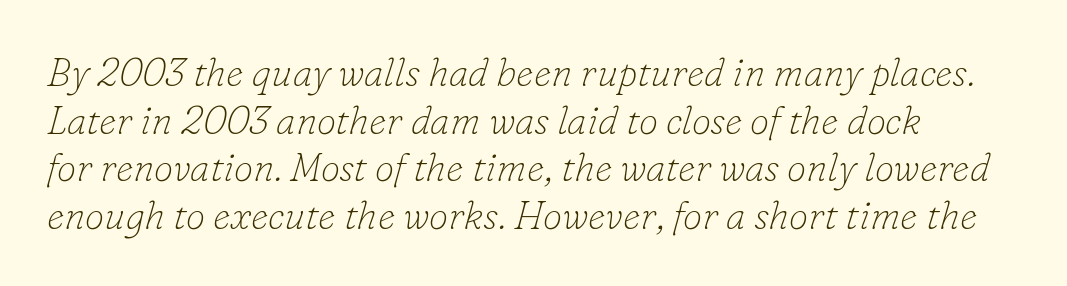
Q: Is the text bold? A: No.
Q: Is the text italic (slanted)? A: Yes, it leans right by about 16 degrees.
Q: Is the typeface a serif or a sans-serif typeface? A: Serif.
Q: Is the text underlined? A: No.
Q: How is the paragraph aligned? A: Left-aligned.
Q: Is the spacing between letters normal or unusually wide? A: Normal.
Q: Width (condensed, normal, or wide)? A: Normal.
Q: Stroke contrast? A: Low.
Q: x-height? A: Small.
Q: Monospaced? A: No.
